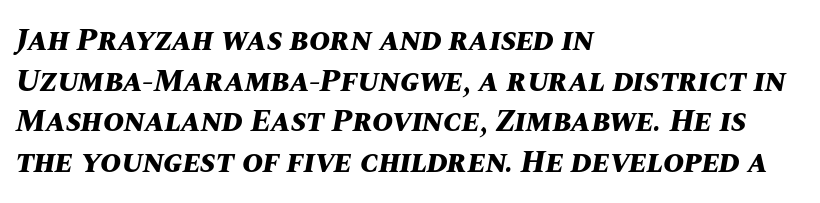
{"italic": "yes", "lean": "right", "slant_degrees": 10, "bold": "yes", "weight": "bold", "width": "normal", "stroke_contrast": "medium", "x_height": "large", "monospaced": "no", "underline": "no", "align": "left", "line_spacing": "normal", "line_spacing_ratio": 1.27, "letter_spacing": "normal", "letter_spacing_em": 0.0, "glyph_px": 32}
